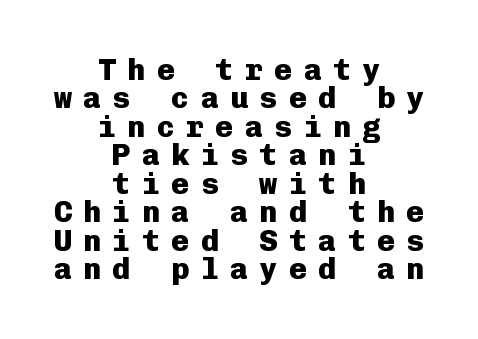
A typesetter would call this monospace, since all characters share one set width. Posture: upright roman. A sans-serif font was chosen for this passage. The typesetter chose a symmetrical, centered arrangement here. Quick note: underline off. This block would grow much taller if given ordinary leading; it's compressed now.
